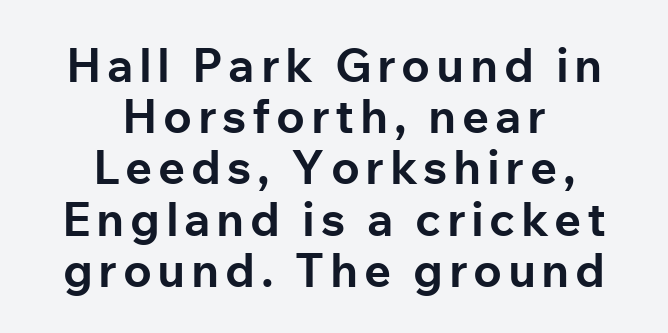
The rag falls on both sides of this text block equally. The words here are not underlined. Italic? Not at all — the glyphs are vertical. Looks like regular typesetting: each glyph gets only the width it needs.
